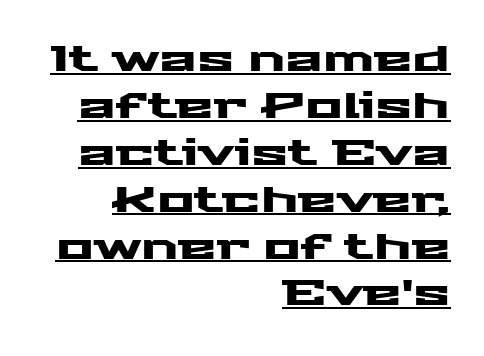
Q: Is the text italic (slanted)? A: No, it is upright.
Q: Is the typeface a serif or a sans-serif typeface? A: Sans-serif.
Q: Is the text underlined? A: Yes.
Q: How is the paragraph aligned? A: Right-aligned.
Q: Is the spacing between letters normal or unusually wide? A: Normal.
Q: Is the spacing between lines tight, normal or loose? A: Normal.
Q: Width (condensed, normal, or wide)? A: Wide.
Q: Stroke contrast? A: Medium.
Q: x-height? A: Medium.
Q: Monospaced? A: No.
